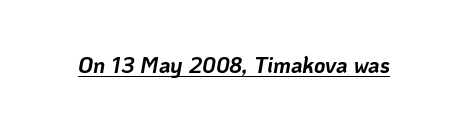
You'd pick this weight for a headline — it's a proper bold. The whole block is typeset with a tilt. These characters rest on top of a visible drawn line. What stands out about the letter spacing? Nothing — it is the standard amount.
